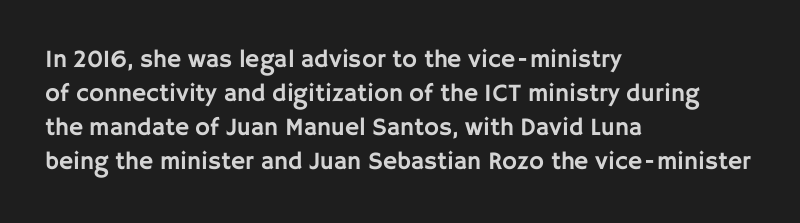
Q: Is the text italic (slanted)? A: No, it is upright.
Q: Is the text underlined? A: No.
Q: How is the paragraph aligned? A: Left-aligned.
Q: Is the spacing between letters normal or unusually wide? A: Normal.
Q: Is the spacing between lines tight, normal or loose? A: Normal.
